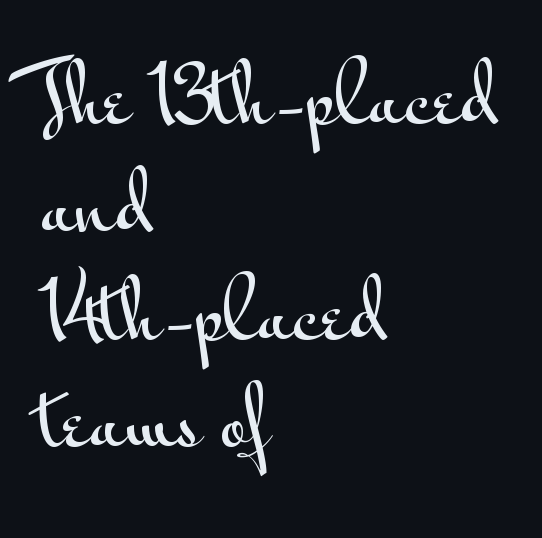
Q: Is the text italic (slanted)? A: Yes.
Q: Is the typeface a serif or a sans-serif typeface? A: Sans-serif.
Q: Is the text underlined? A: No.
Q: How is the paragraph aligned? A: Left-aligned.
Q: Is the spacing between letters normal or unusually wide? A: Normal.
Q: Is the spacing between lines tight, normal or loose? A: Normal.
Q: Width (condensed, normal, or wide)? A: Wide.
Q: Stroke contrast? A: Medium.
Q: x-height? A: Small.
Q: Monospaced? A: No.
